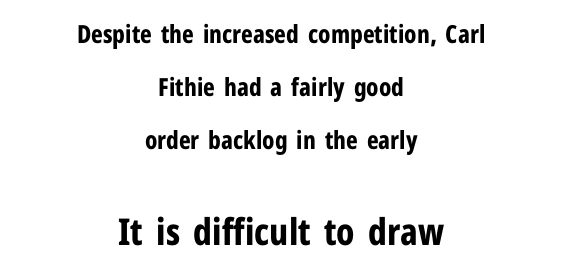
The designer gave the closing block more size than the opening block. The letters stand straight up with perfectly vertical stems. The face used here is proportionally spaced, like ordinary book or web type. These lines are composed in type without serifs. No extra tracking has been applied to these lines. Centered paragraph, ragged on both sides.
